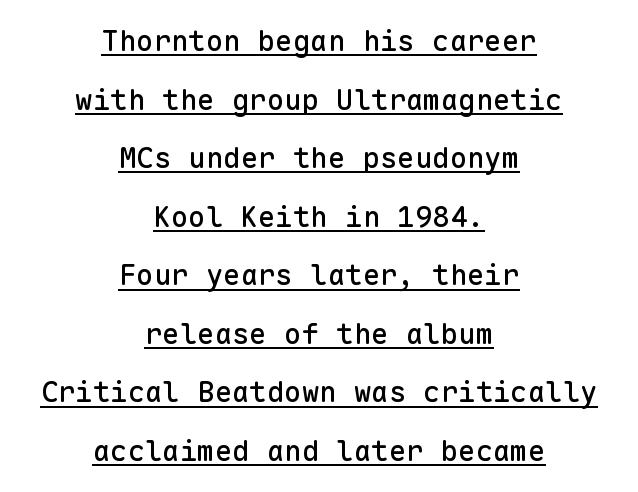
{"serif": "no", "italic": "no", "width": "normal", "stroke_contrast": "low", "x_height": "medium", "monospaced": "yes", "underline": "yes", "align": "center", "line_spacing": "loose", "line_spacing_ratio": 2.02, "letter_spacing": "normal", "letter_spacing_em": 0.0, "glyph_px": 29}
